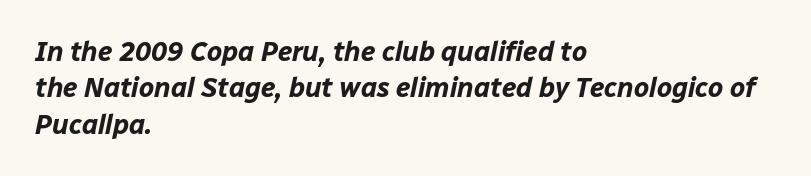
The paragraph shown leans on its left margin. The letterforms sit shoulder to shoulder at normal distance. Is the type slanted? Yes — the strokes lean at a clear angle. Heavy, bold letterforms.
